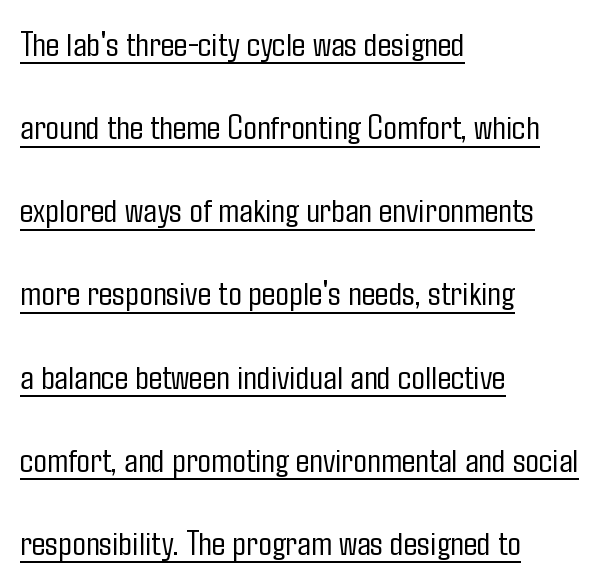
{"serif": "no", "italic": "no", "bold": "no", "weight": "light", "width": "condensed", "stroke_contrast": "low", "x_height": "medium", "monospaced": "no", "underline": "yes", "align": "left", "line_spacing": "loose", "line_spacing_ratio": 2.31, "letter_spacing": "normal", "letter_spacing_em": 0.0, "glyph_px": 36}
